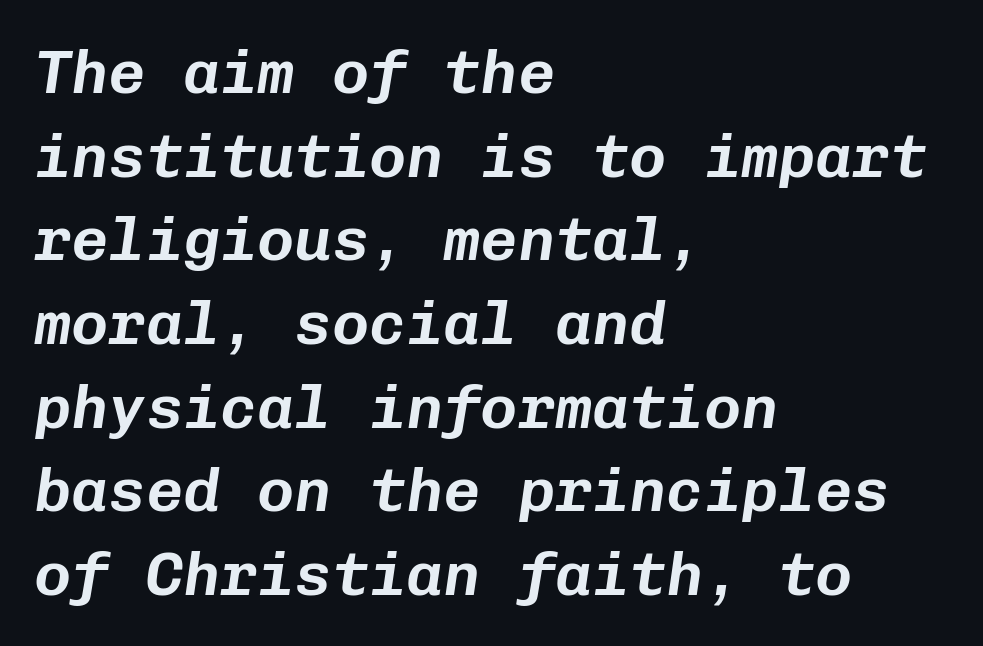
Q: Is the text italic (slanted)? A: Yes, it leans right by about 8 degrees.
Q: Is the text underlined? A: No.
Q: How is the paragraph aligned? A: Left-aligned.
Q: Is the spacing between letters normal or unusually wide? A: Normal.
Q: Is the spacing between lines tight, normal or loose? A: Normal.
Q: Width (condensed, normal, or wide)? A: Normal.
Q: Stroke contrast? A: Low.
Q: x-height? A: Medium.
Q: Monospaced? A: Yes.
